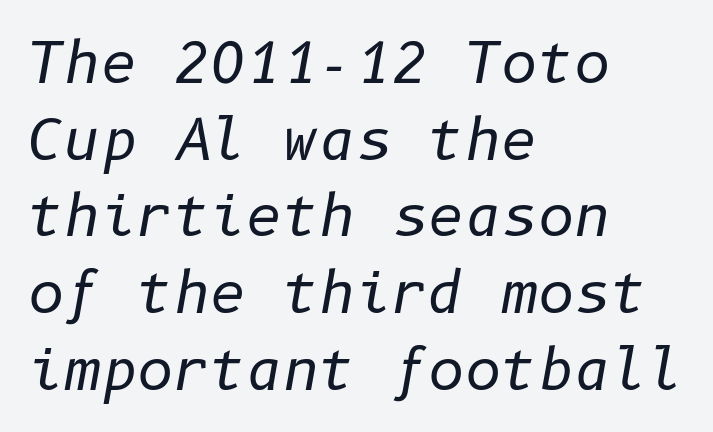
The image shows 56 px regular-weight type, italic (leaning right); set left-aligned, normal line spacing (1.37x), normal letter spacing, not underlined; low stroke contrast and a medium x-height.
